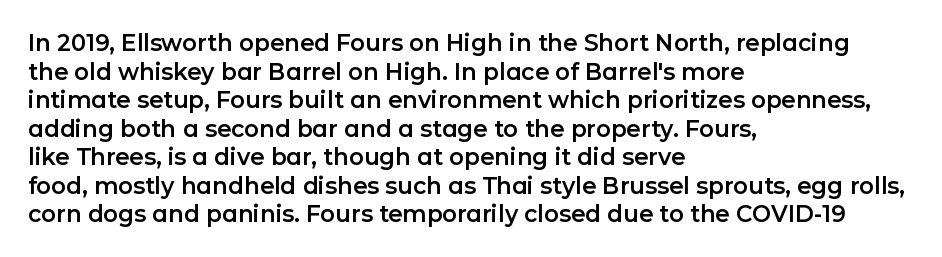
The image shows 23 px text type, upright; set left-aligned, line spacing 1.24x, normal letter spacing, not underlined.
